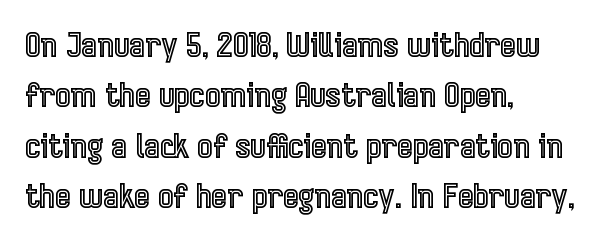
Q: Is the text italic (slanted)? A: No, it is upright.
Q: Is the text underlined? A: No.
Q: How is the paragraph aligned? A: Left-aligned.
Q: Is the spacing between letters normal or unusually wide? A: Normal.
Q: Is the spacing between lines tight, normal or loose? A: Normal.
Q: Width (condensed, normal, or wide)? A: Condensed.
Q: x-height? A: Medium.
Q: Monospaced? A: No.
